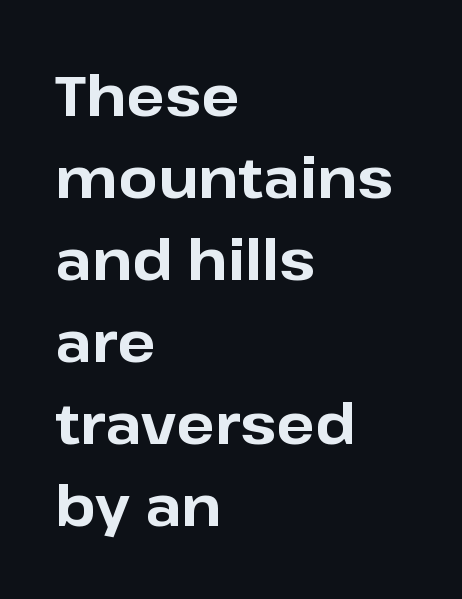
{"serif": "no", "italic": "no", "bold": "yes", "weight": "bold", "width": "normal", "stroke_contrast": "low", "x_height": "medium", "monospaced": "no", "underline": "no", "align": "left", "line_spacing": "normal", "line_spacing_ratio": 1.44, "letter_spacing": "normal", "letter_spacing_em": 0.0, "glyph_px": 57}
